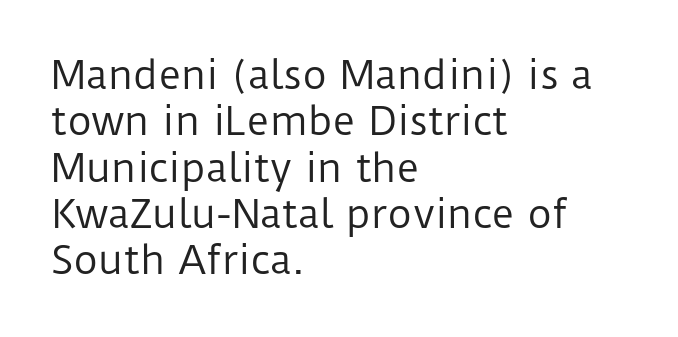
The image shows 38 px regular-weight sans-serif type, upright; set left-aligned, line spacing 1.22x, normal letter spacing, not underlined; low stroke contrast and a medium x-height.
